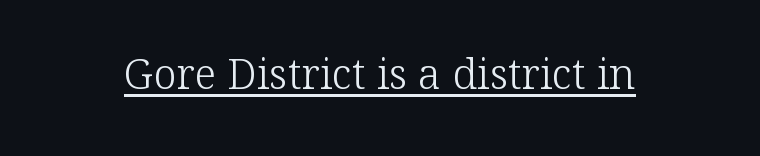
{"serif": "yes", "italic": "no", "bold": "no", "weight": "light", "width": "normal", "stroke_contrast": "low", "x_height": "medium", "monospaced": "no", "underline": "yes", "letter_spacing": "normal", "letter_spacing_em": 0.0, "glyph_px": 42}
